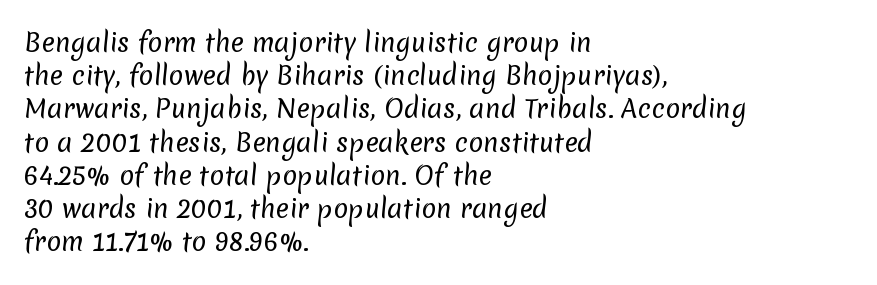
Q: Is the text bold? A: No.
Q: Is the text underlined? A: No.
Q: How is the paragraph aligned? A: Left-aligned.
Q: Is the spacing between letters normal or unusually wide? A: Normal.
Q: Is the spacing between lines tight, normal or loose? A: Normal.
